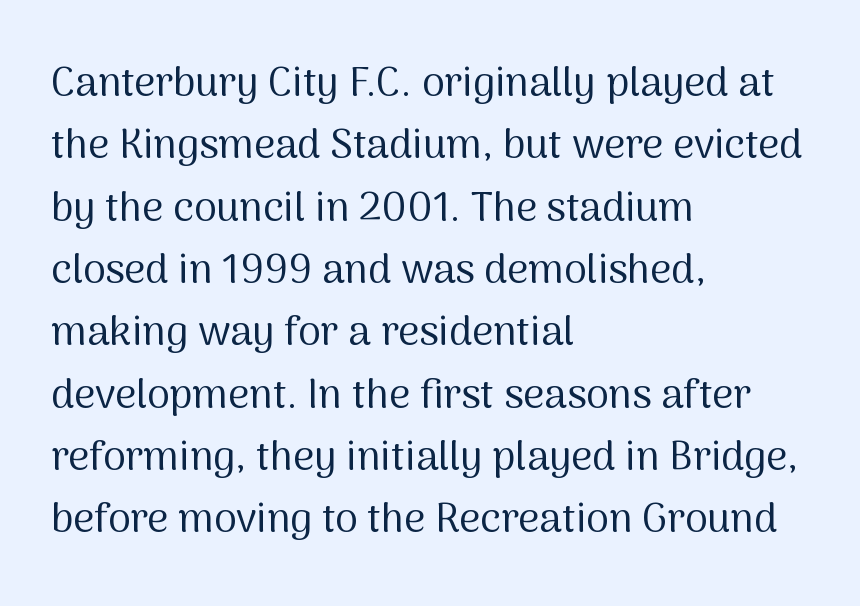
Q: Is the text bold? A: No.
Q: Is the text italic (slanted)? A: No, it is upright.
Q: Is the typeface a serif or a sans-serif typeface? A: Sans-serif.
Q: Is the text underlined? A: No.
Q: How is the paragraph aligned? A: Left-aligned.
Q: Is the spacing between letters normal or unusually wide? A: Normal.
Q: Is the spacing between lines tight, normal or loose? A: Normal.
Q: Width (condensed, normal, or wide)? A: Normal.
Q: Stroke contrast? A: Medium.
Q: x-height? A: Medium.
Q: Monospaced? A: No.
